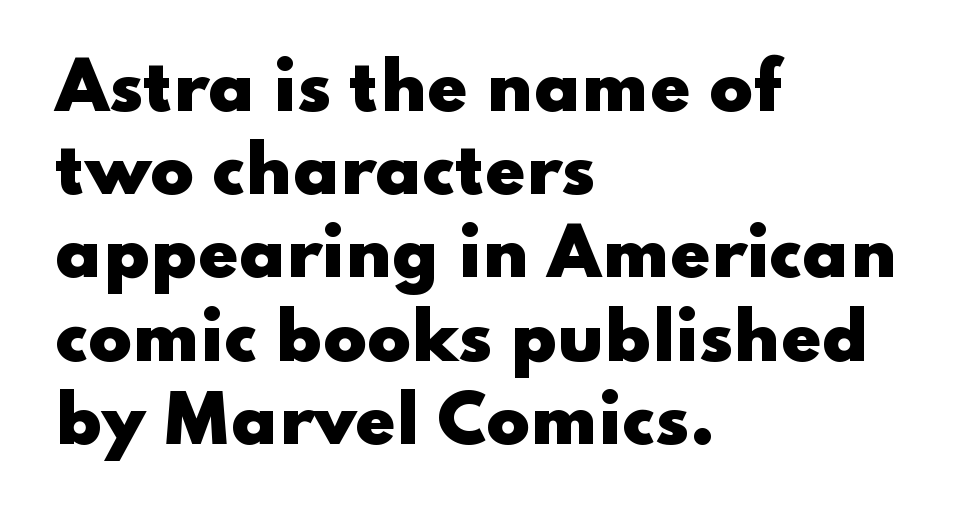
{"serif": "no", "italic": "no", "bold": "yes", "weight": "heavy", "width": "wide", "stroke_contrast": "low", "x_height": "small", "monospaced": "no", "underline": "no", "align": "left", "line_spacing": "normal", "line_spacing_ratio": 1.28, "letter_spacing": "normal", "letter_spacing_em": 0.0, "glyph_px": 65}
